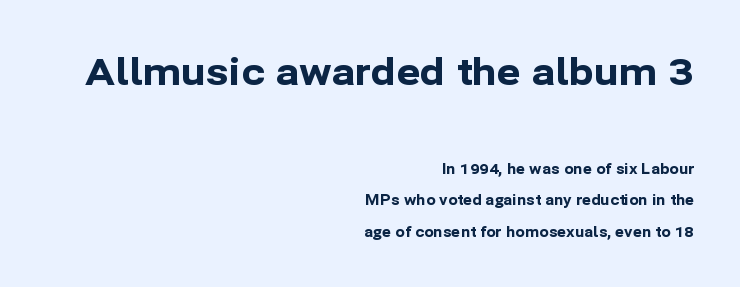
Whoever set this chose breathing room over compactness in the vertical rhythm. This rendering leaves character spacing at its baseline value. Strong, thick strokes mark this as bold type. The string is rendered with underlining switched off. Typeset ragged left — the right edge is the straight one. This sample has the flowing, uneven cadence of proportional lettering.
